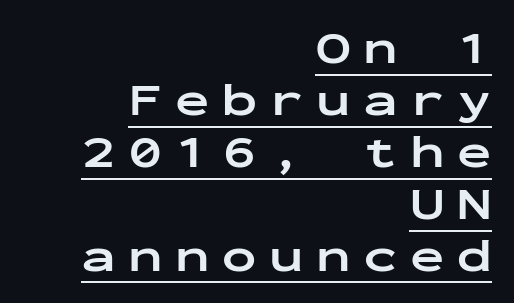
{"serif": "no", "italic": "no", "bold": "yes", "weight": "bold", "width": "wide", "stroke_contrast": "low", "x_height": "medium", "monospaced": "yes", "underline": "yes", "align": "right", "line_spacing": "tight", "line_spacing_ratio": 1.13, "letter_spacing": "wide", "letter_spacing_em": 0.27, "glyph_px": 46}
